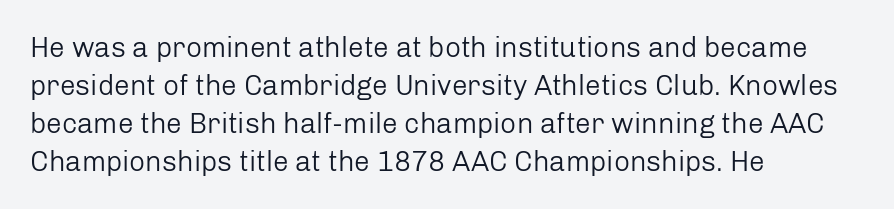
{"serif": "no", "italic": "no", "bold": "no", "weight": "regular", "width": "normal", "stroke_contrast": "low", "x_height": "medium", "monospaced": "no", "underline": "no", "align": "left", "line_spacing": "normal", "line_spacing_ratio": 1.36, "letter_spacing": "normal", "letter_spacing_em": 0.0, "glyph_px": 28}
